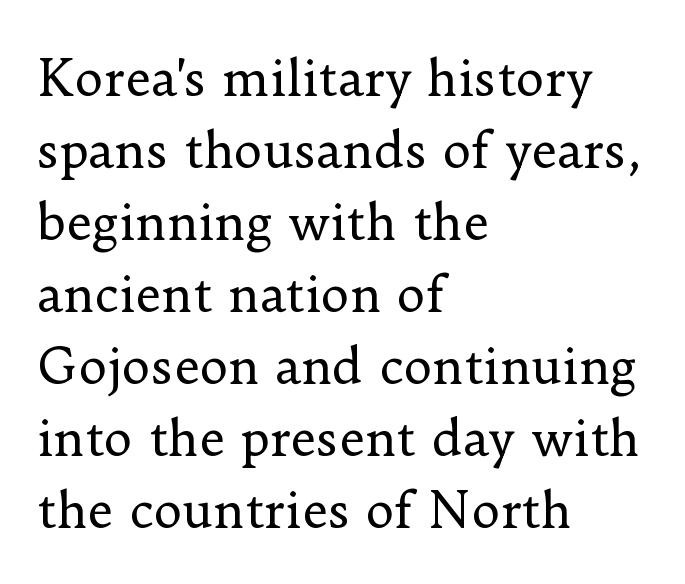
The face used here is seriffed, in the tradition of book romans. Spacing verdict: proportional, widths tailored to each character. The baseline area is clear. In CSS terms this would be text-align: left.
